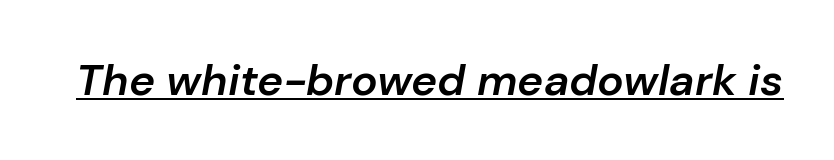
{"italic": "yes", "lean": "right", "slant_degrees": 10, "bold": "semi", "weight": "semibold", "width": "normal", "stroke_contrast": "low", "x_height": "medium", "monospaced": "no", "underline": "yes", "letter_spacing": "normal", "letter_spacing_em": 0.0, "glyph_px": 44}
